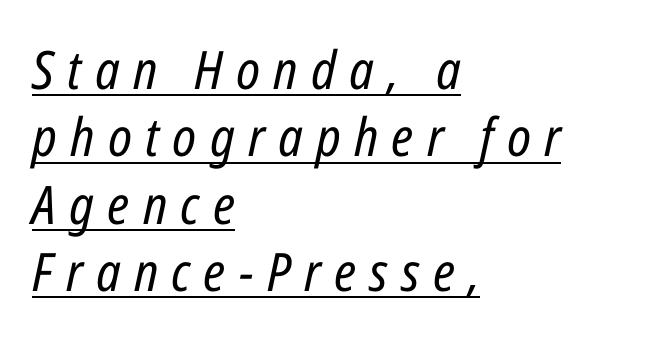
The glyphs are accompanied by a horizontal stroke just below them. The font is comparable to plain body text, perhaps lighter. Casual observation: everything's shoved over to the left. What's the leading like? Ordinary, nothing unusual. Here the glyphs are tracked loosely, breaking word shapes into spaced letters. Looks like regular typesetting: each glyph gets only the width it needs.
